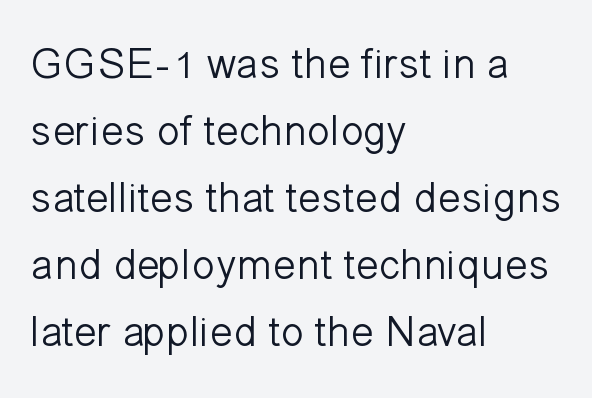
Quick note: not italic, upright. The passage shown is not underscored anywhere. The rag falls on the right side of this text block. Each letter keeps its own natural width here, so spacing adapts to shape. Tracking here is standard; glyphs follow each other at the usual distance.
